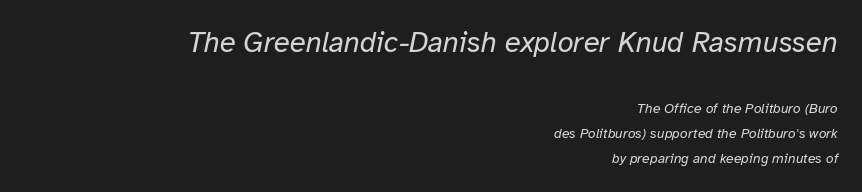
Looks like regular typesetting: each glyph gets only the width it needs. Here the first block reads like a headline and the second like body copy. Glyph-to-glyph distance matches everyday printed text. The gap between lines stays unmarked. Every character sits at an angle, as italics do. Line ends are locked; line starts wander.
